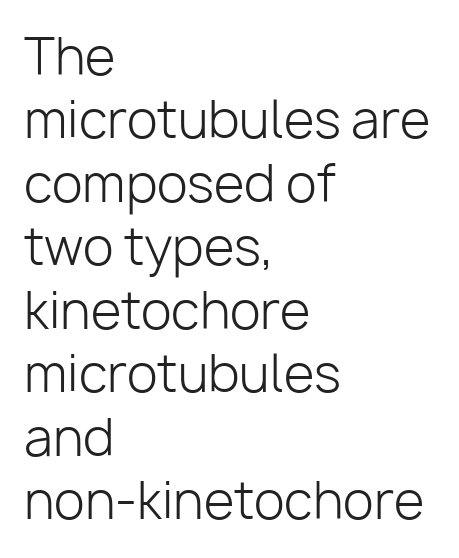
The gap between lines stays unmarked. Italic? Not at all — the glyphs are vertical. The passage is arranged the way most books set body copy — flush left. Interline gaps are of average width in this sample. Heaviness? Minimal to ordinary, like unemphasized prose. The glyphs in this specimen are sans serif.
